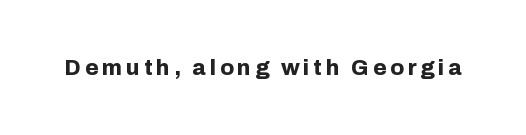
{"italic": "no", "bold": "yes", "underline": "no", "glyph_px": 22}
